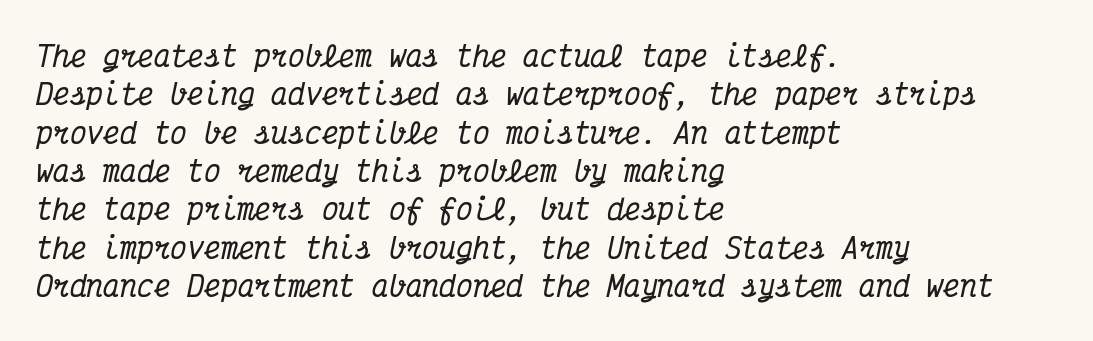
{"serif": "yes", "italic": "yes", "lean": "right", "slant_degrees": 12, "width": "condensed", "stroke_contrast": "medium", "x_height": "medium", "monospaced": "yes", "underline": "no", "align": "left", "line_spacing": "normal", "line_spacing_ratio": 1.37, "letter_spacing": "normal", "letter_spacing_em": 0.0, "glyph_px": 28}
